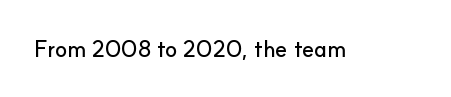
Each word holds together tightly as a unit, with standard inter-letter gaps. Posture: upright roman. The specimen omits any rule beneath the text block's lines.
